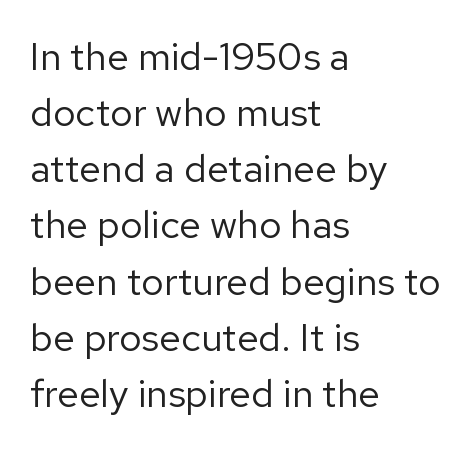
{"serif": "no", "italic": "no", "bold": "no", "weight": "regular", "width": "normal", "stroke_contrast": "low", "x_height": "medium", "monospaced": "no", "underline": "no", "align": "left", "line_spacing": "normal", "line_spacing_ratio": 1.44, "letter_spacing": "normal", "letter_spacing_em": 0.0, "glyph_px": 39}
